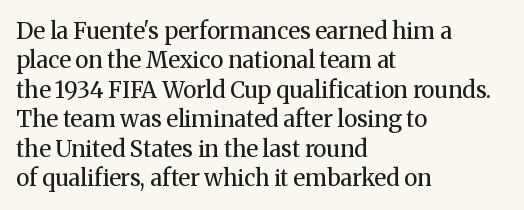
{"italic": "no", "bold": "no", "underline": "no", "align": "left", "line_spacing": "normal", "line_spacing_ratio": 1.28, "letter_spacing": "normal", "letter_spacing_em": 0.0, "glyph_px": 23}
